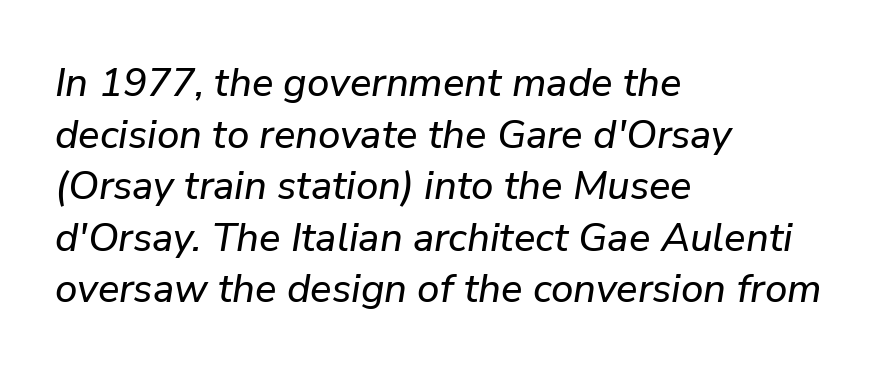
The image shows 40 px text type, italic (leaning right); set left-aligned, normal line spacing (1.29x), normal letter spacing, not underlined; low stroke contrast and a medium x-height.
